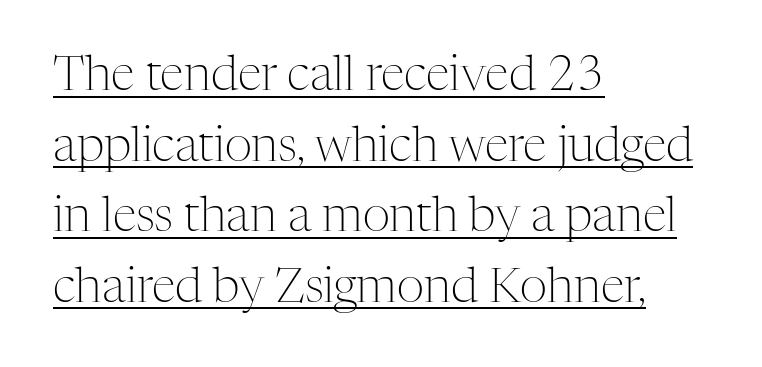
Q: Is the text bold? A: No.
Q: Is the text italic (slanted)? A: No, it is upright.
Q: Is the typeface a serif or a sans-serif typeface? A: Serif.
Q: Is the text underlined? A: Yes.
Q: How is the paragraph aligned? A: Left-aligned.
Q: Is the spacing between letters normal or unusually wide? A: Normal.
Q: Is the spacing between lines tight, normal or loose? A: Normal.
Q: Width (condensed, normal, or wide)? A: Normal.
Q: Stroke contrast? A: Medium.
Q: x-height? A: Medium.
Q: Monospaced? A: No.
